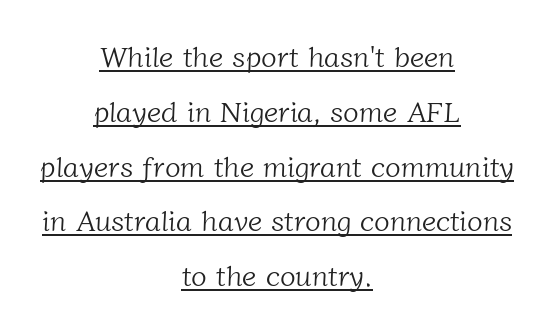
{"serif": "yes", "bold": "no", "weight": "light", "width": "normal", "stroke_contrast": "low", "x_height": "medium", "monospaced": "no", "underline": "yes", "align": "center", "line_spacing_ratio": 1.89, "letter_spacing": "normal", "letter_spacing_em": 0.0, "glyph_px": 29}
